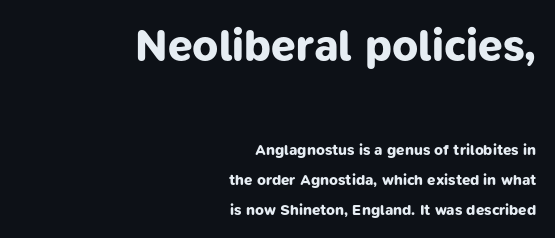
Q: Is the text bold? A: Yes.
Q: Is the typeface a serif or a sans-serif typeface? A: Sans-serif.
Q: Is the text underlined? A: No.
Q: How is the paragraph aligned? A: Right-aligned.
Q: Is the spacing between letters normal or unusually wide? A: Normal.
Q: Is the spacing between lines tight, normal or loose? A: Loose.
Q: Which block of text is set in a larger size, the first (top) or the second (bottom)? A: The first (top) one.
Q: Width (condensed, normal, or wide)? A: Normal.
Q: Stroke contrast? A: Low.
Q: x-height? A: Medium.
Q: Monospaced? A: No.
